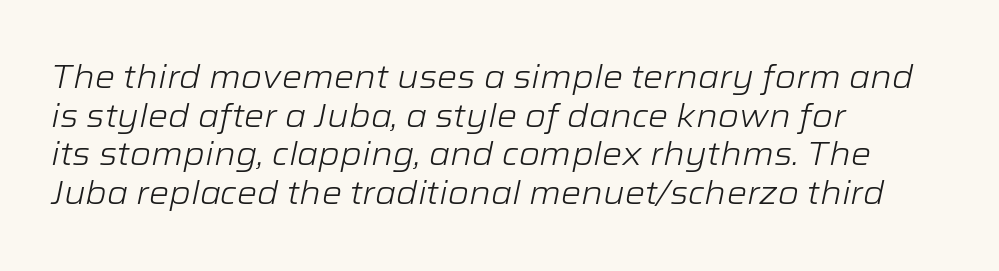
The image shows 32 px light, wide type, italic (leaning right); set left-aligned, line spacing 1.21x, normal letter spacing, not underlined; low stroke contrast and a medium x-height.
